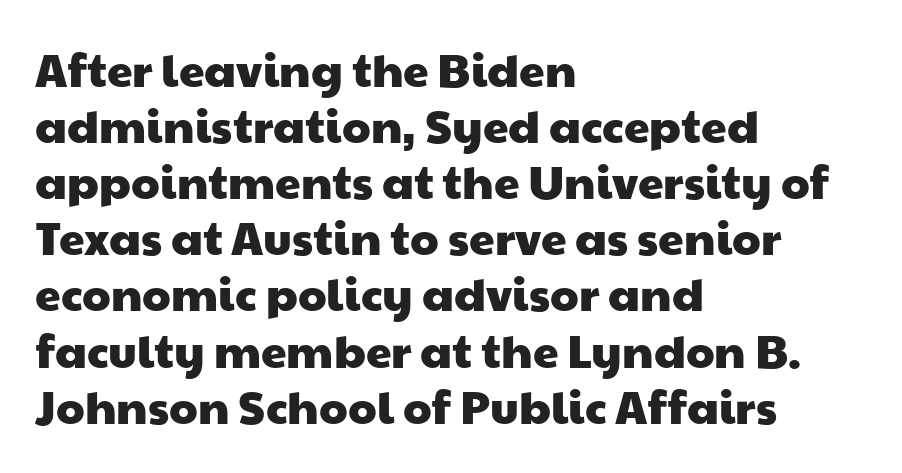
{"serif": "no", "width": "wide", "stroke_contrast": "low", "x_height": "medium", "monospaced": "no", "underline": "no", "align": "left", "line_spacing_ratio": 1.22, "letter_spacing": "normal", "letter_spacing_em": 0.0, "glyph_px": 46}
